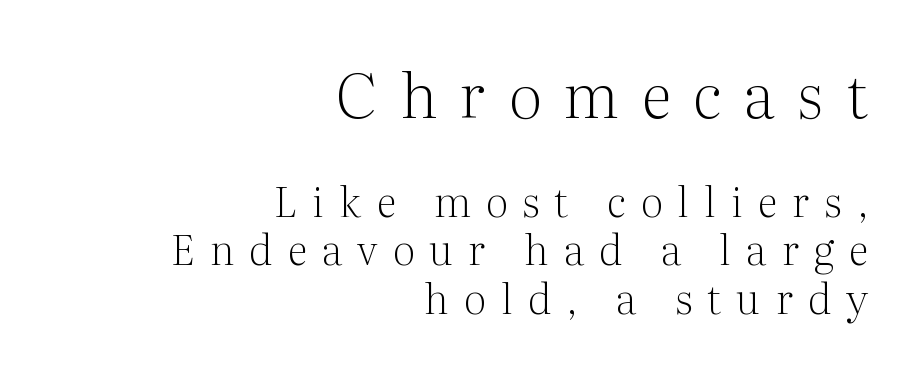
The type is letterspaced generously, with wide tracking. Weight class: somewhere from thin through regular. One-word summary of the alignment: right. Tall strokes in this sample are plumb rather than angled.
